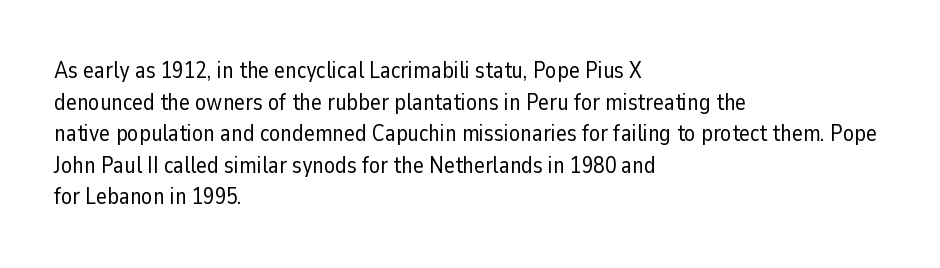
{"italic": "no", "bold": "no", "underline": "no", "align": "left", "line_spacing": "normal", "line_spacing_ratio": 1.37, "letter_spacing": "normal", "letter_spacing_em": 0.0, "glyph_px": 23}
